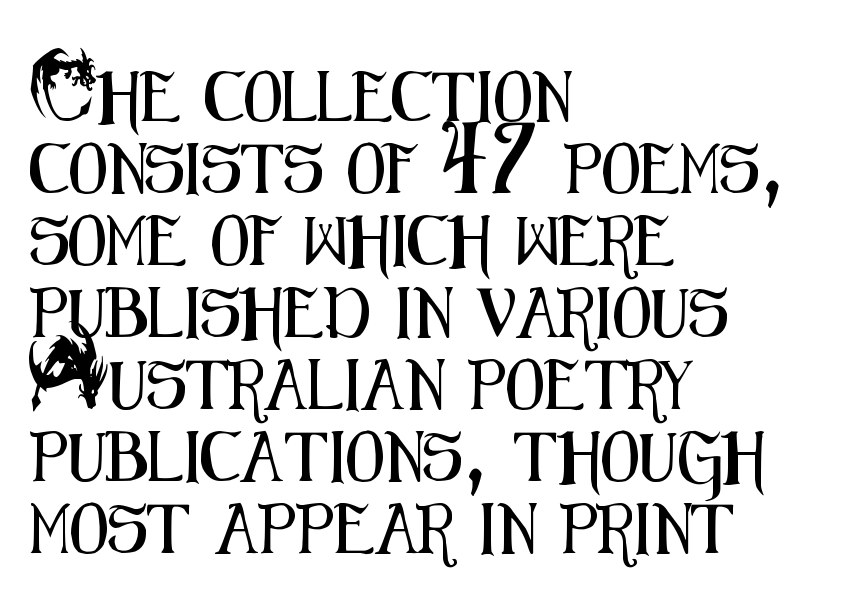
{"serif": "no", "italic": "no", "width": "condensed", "stroke_contrast": "medium", "x_height": "small", "monospaced": "no", "underline": "no", "align": "left", "line_spacing": "normal", "line_spacing_ratio": 1.44, "letter_spacing": "normal", "letter_spacing_em": 0.0, "glyph_px": 50}
